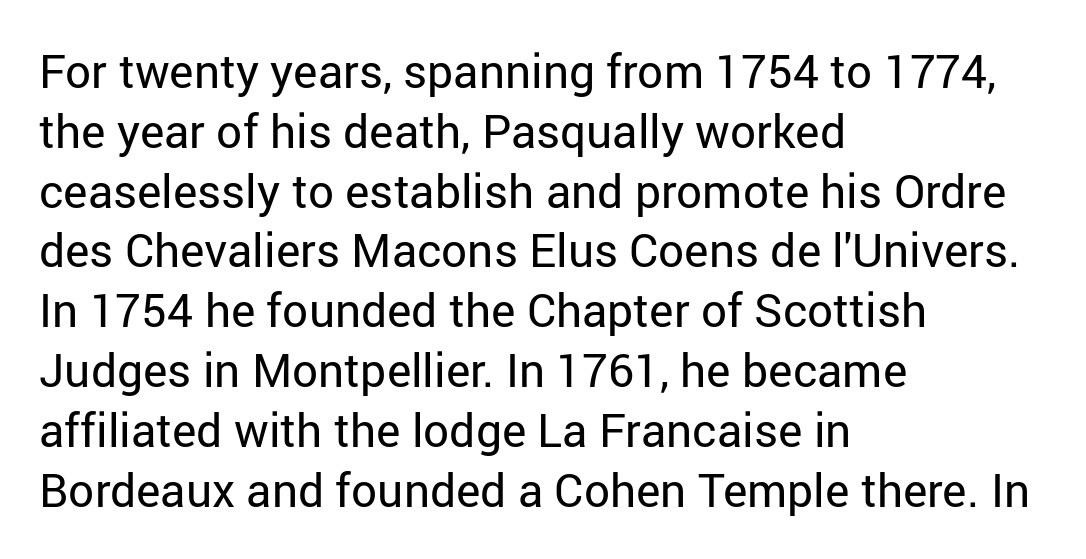
The image shows 46 px regular-weight sans-serif type, upright; set left-aligned, normal line spacing (1.3x), normal letter spacing, not underlined; low stroke contrast and a medium x-height.
